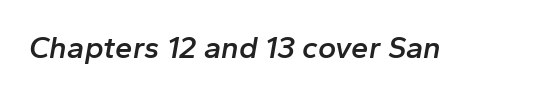
The image shows 31 px semibold type, italic (leaning right); set normal letter spacing, not underlined; low stroke contrast and a medium x-height.
